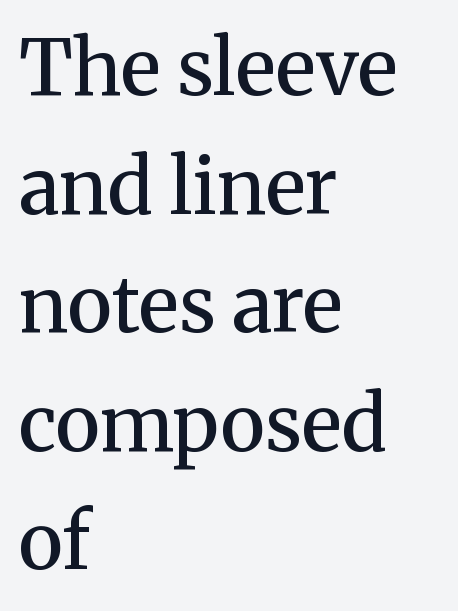
Q: Is the text bold? A: Semi-bold.
Q: Is the text italic (slanted)? A: No, it is upright.
Q: Is the typeface a serif or a sans-serif typeface? A: Serif.
Q: Is the text underlined? A: No.
Q: How is the paragraph aligned? A: Left-aligned.
Q: Is the spacing between letters normal or unusually wide? A: Normal.
Q: Is the spacing between lines tight, normal or loose? A: Normal.
Q: Width (condensed, normal, or wide)? A: Normal.
Q: Stroke contrast? A: Medium.
Q: x-height? A: Medium.
Q: Monospaced? A: No.
